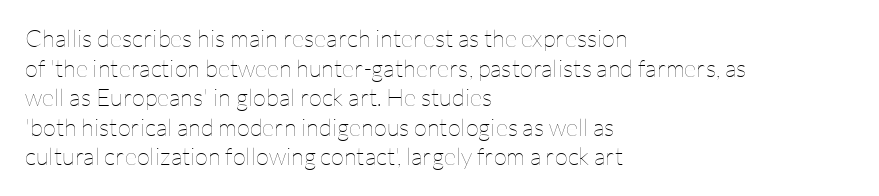
The image shows 24 px text type, upright; set left-aligned, line spacing 1.23x, normal letter spacing, not underlined.
